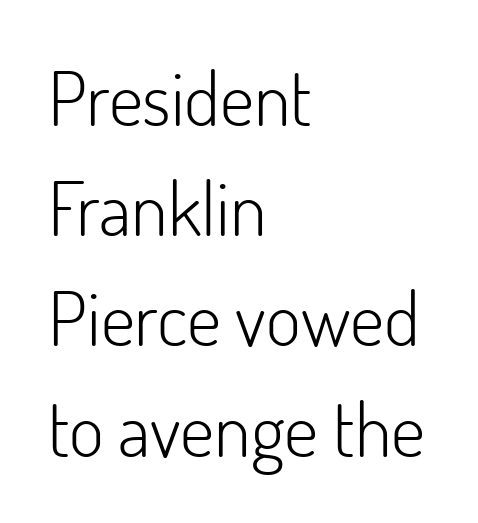
The image shows 75 px light sans-serif type, upright; set left-aligned, normal line spacing (1.47x), normal letter spacing, not underlined; low stroke contrast and a small x-height.
